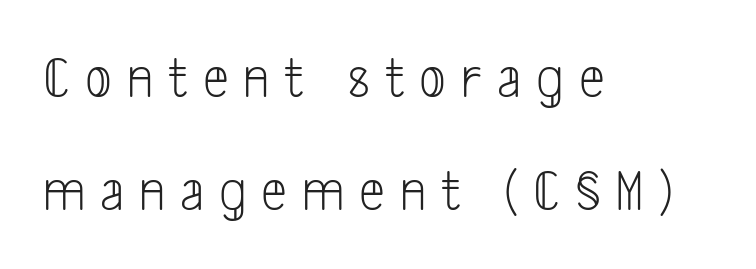
{"serif": "no", "bold": "no", "weight": "light", "width": "condensed", "stroke_contrast": "low", "x_height": "medium", "monospaced": "no", "underline": "no", "align": "left", "line_spacing": "loose", "line_spacing_ratio": 1.94, "letter_spacing": "wide", "letter_spacing_em": 0.26, "glyph_px": 58}
